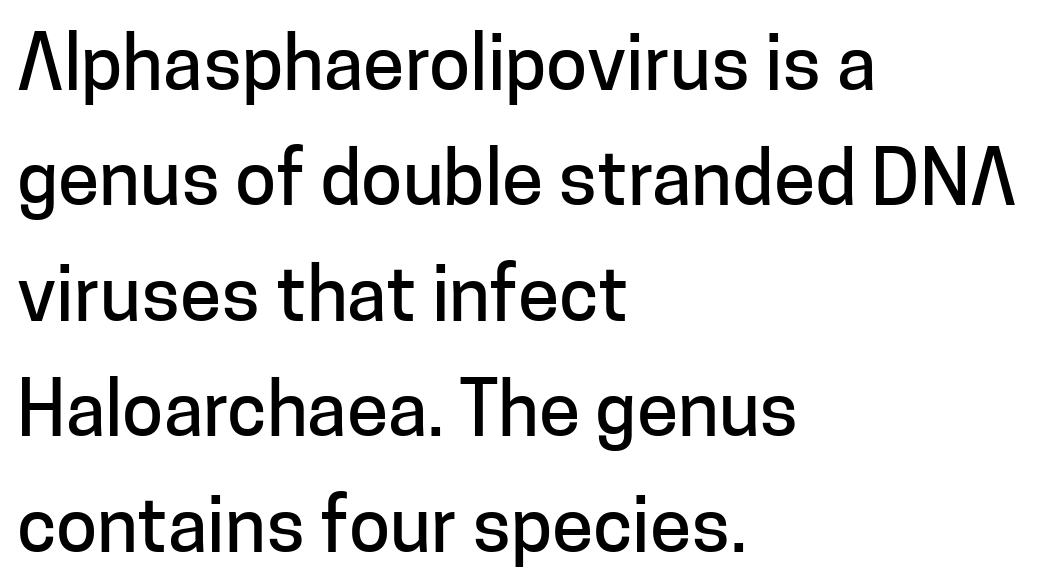
{"serif": "no", "italic": "no", "width": "normal", "stroke_contrast": "low", "x_height": "medium", "monospaced": "no", "underline": "no", "align": "left", "line_spacing": "normal", "line_spacing_ratio": 1.54, "letter_spacing": "normal", "letter_spacing_em": 0.0, "glyph_px": 75}
